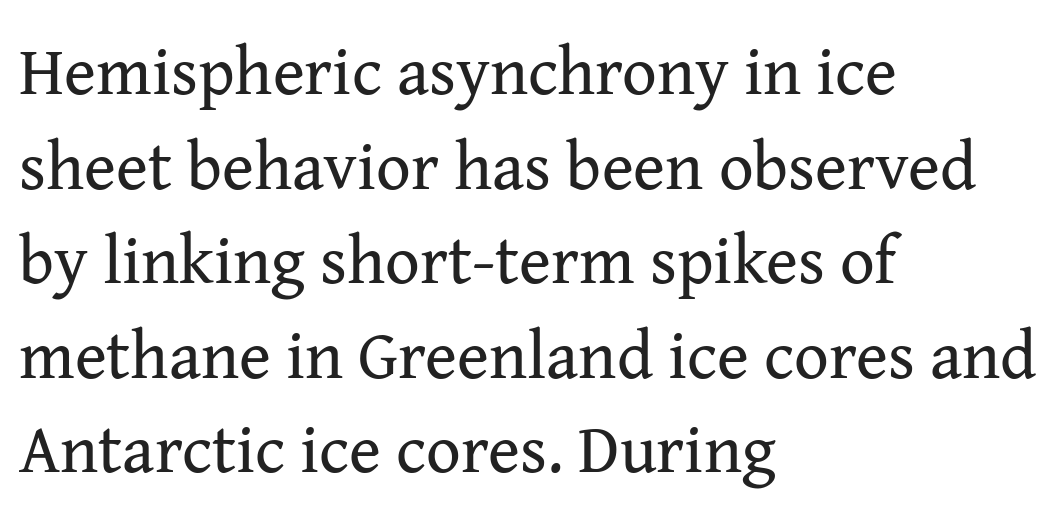
The image shows 68 px regular-weight serif type, upright; set left-aligned, normal line spacing (1.39x), normal letter spacing, not underlined; medium stroke contrast and a medium x-height.
